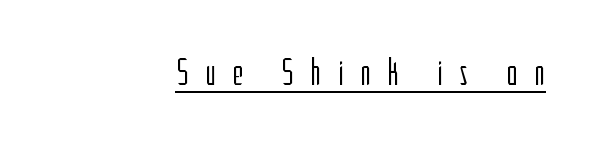
Here the designer chose a conventional face with non-uniform glyph widths. These lines are composed in type without serifs. Each line ends at the same right margin while the left side varies. Weight: not bold — regular or lighter.
